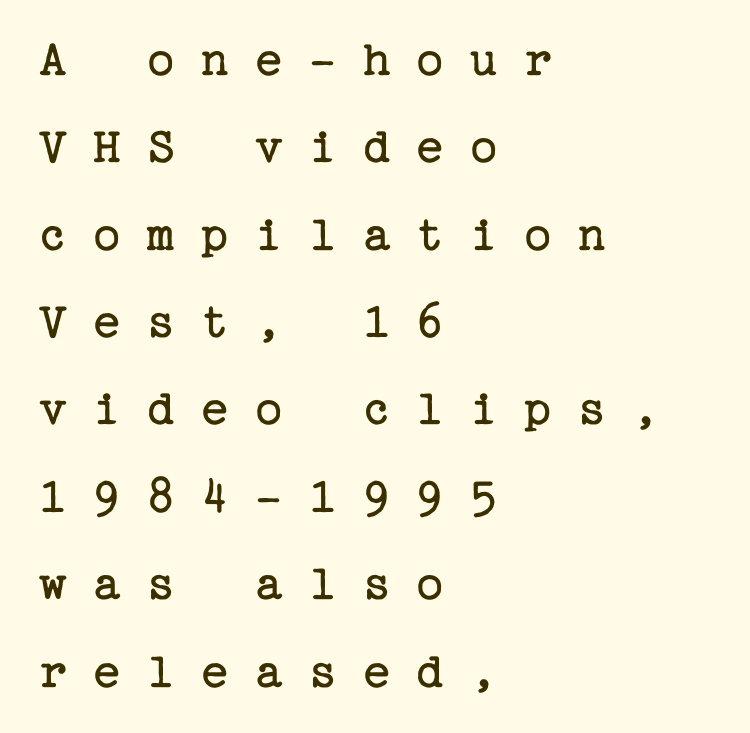
{"serif": "yes", "italic": "no", "bold": "no", "weight": "regular", "width": "normal", "stroke_contrast": "low", "x_height": "medium", "underline": "no", "align": "left", "line_spacing": "normal", "line_spacing_ratio": 1.68, "letter_spacing": "wide", "letter_spacing_em": 0.49, "glyph_px": 52}
